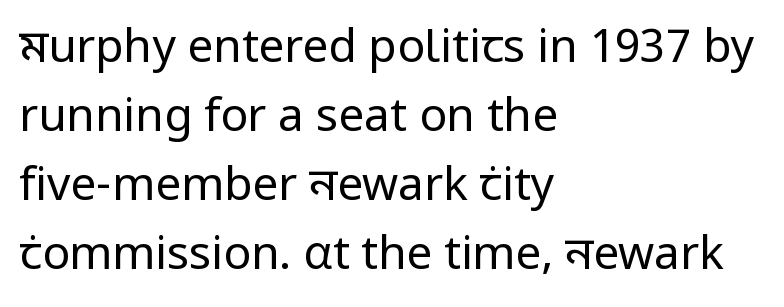
Q: Is the text bold? A: No.
Q: Is the text italic (slanted)? A: No, it is upright.
Q: Is the typeface a serif or a sans-serif typeface? A: Sans-serif.
Q: Is the text underlined? A: No.
Q: How is the paragraph aligned? A: Left-aligned.
Q: Is the spacing between letters normal or unusually wide? A: Normal.
Q: Is the spacing between lines tight, normal or loose? A: Normal.
Q: Width (condensed, normal, or wide)? A: Normal.
Q: Stroke contrast? A: Low.
Q: x-height? A: Medium.
Q: Monospaced? A: No.
